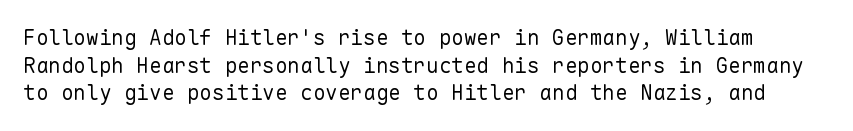
Q: Is the text bold? A: No.
Q: Is the text italic (slanted)? A: No, it is upright.
Q: Is the text underlined? A: No.
Q: Is the spacing between letters normal or unusually wide? A: Normal.
Q: Is the spacing between lines tight, normal or loose? A: Normal.
